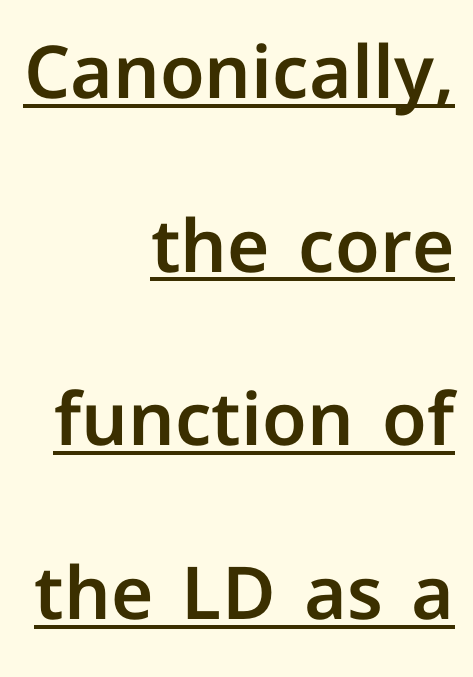
The letters stand upright; this is a roman face. Each letter keeps its own natural width here, so spacing adapts to shape. These lines are composed in type without serifs. How would I describe the line gaps? Wide and relaxed. Teacher's note: observe the even right margin — that is flush-right alignment.
